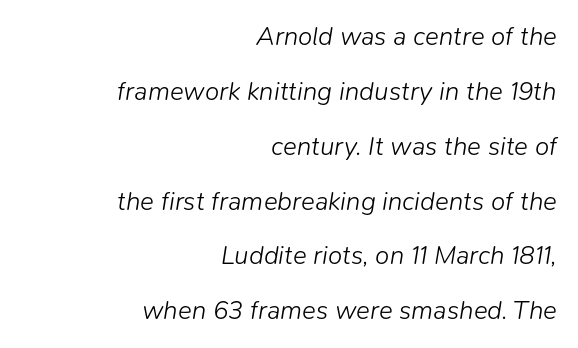
The image shows 26 px text type, italic (leaning right); set right-aligned, loose line spacing (2.11x), normal letter spacing, not underlined.
